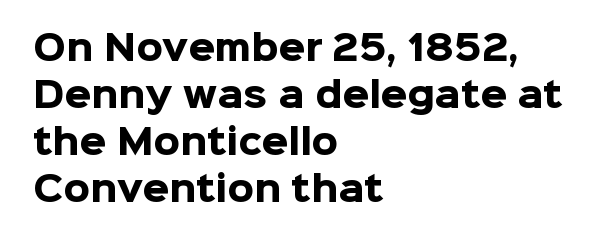
The image shows 34 px heavy sans-serif type, upright; set left-aligned, normal line spacing (1.38x), normal letter spacing, not underlined; low stroke contrast and a medium x-height.
